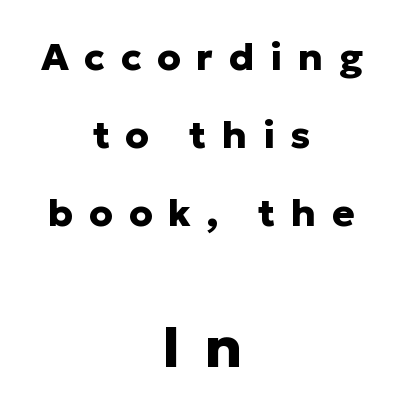
{"serif": "no", "italic": "no", "bold": "yes", "weight": "heavy", "width": "normal", "stroke_contrast": "low", "x_height": "medium", "monospaced": "no", "underline": "no", "align": "center", "line_spacing": "loose", "line_spacing_ratio": 2.05, "letter_spacing": "wide", "letter_spacing_em": 0.41, "larger_block": "second", "size_ratio": 1.5, "glyph_px": 57}
